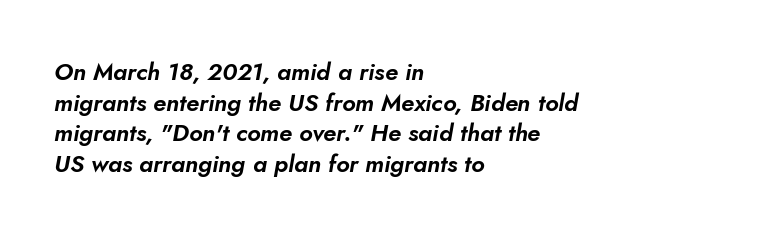
Q: Is the text italic (slanted)? A: Yes, it leans right by about 10 degrees.
Q: Is the text underlined? A: No.
Q: How is the paragraph aligned? A: Left-aligned.
Q: Is the spacing between letters normal or unusually wide? A: Normal.
Q: Is the spacing between lines tight, normal or loose? A: Normal.
